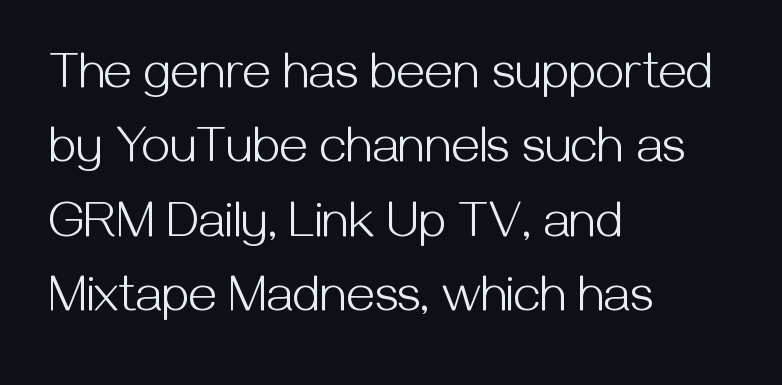
Q: Is the text bold? A: No.
Q: Is the text italic (slanted)? A: No, it is upright.
Q: Is the typeface a serif or a sans-serif typeface? A: Sans-serif.
Q: Is the text underlined? A: No.
Q: How is the paragraph aligned? A: Left-aligned.
Q: Is the spacing between letters normal or unusually wide? A: Normal.
Q: Is the spacing between lines tight, normal or loose? A: Normal.
Q: Width (condensed, normal, or wide)? A: Normal.
Q: Stroke contrast? A: Medium.
Q: x-height? A: Medium.
Q: Monospaced? A: No.
